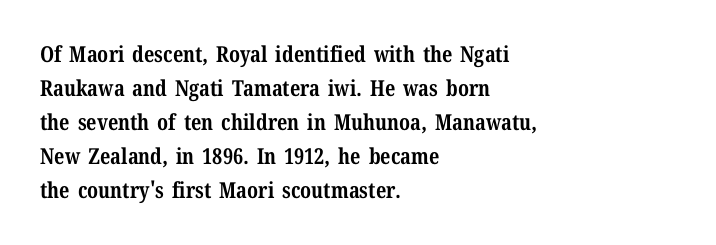
The image shows 22 px bold type, upright; set left-aligned, normal line spacing (1.54x), normal letter spacing, not underlined.
